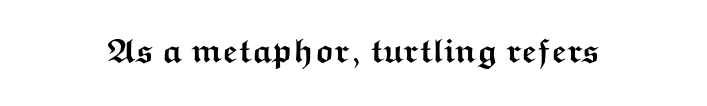
{"serif": "no", "italic": "no", "bold": "yes", "weight": "semibold", "width": "wide", "stroke_contrast": "medium", "x_height": "medium", "monospaced": "no", "underline": "no", "letter_spacing": "normal", "letter_spacing_em": 0.0, "glyph_px": 34}
